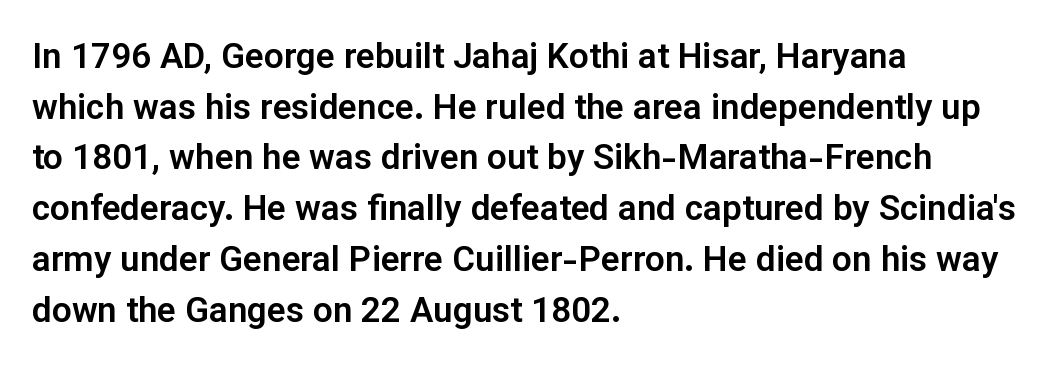
Vertically, the passage feels balanced, rows spaced as you'd expect. A typesetter would mark this as roman, not italic. Type without underlining. Notice how the passage keeps a crisp vertical edge on the left only.
